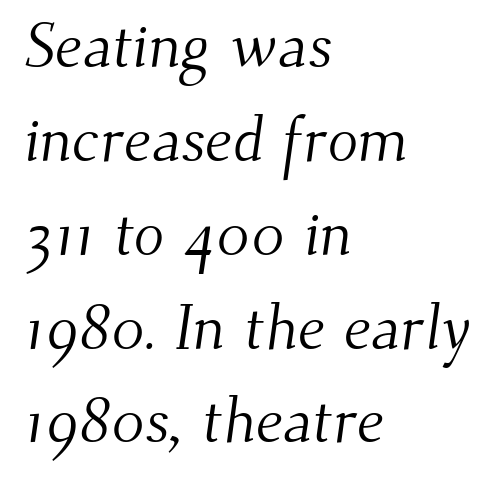
Observe the ordinary spacing: letters are neighbours, not strangers. No heavy texture on the line: the type isn't bold. Visually the block forms a straight wall on the left and a jagged coastline on the right. Stroke terminals: seriffed.
